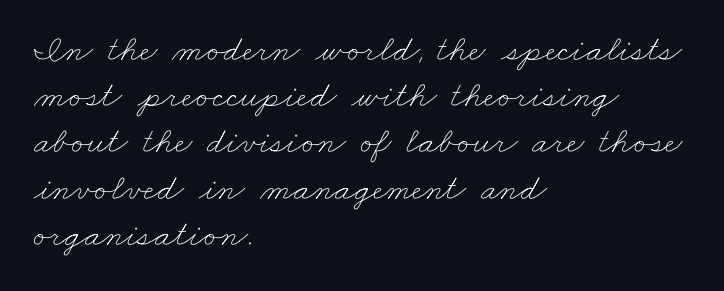
Q: Is the text bold? A: No.
Q: Is the text underlined? A: No.
Q: How is the paragraph aligned? A: Left-aligned.
Q: Is the spacing between letters normal or unusually wide? A: Normal.
Q: Is the spacing between lines tight, normal or loose? A: Normal.
Q: Width (condensed, normal, or wide)? A: Wide.
Q: Stroke contrast? A: Low.
Q: x-height? A: Small.
Q: Monospaced? A: No.
